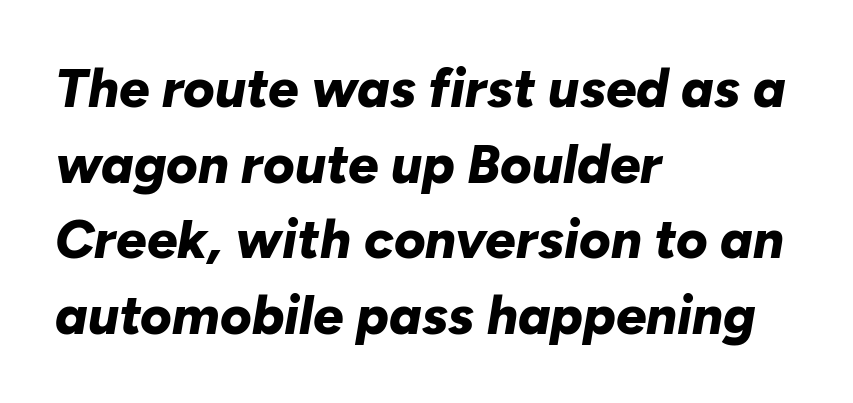
Baseline-to-baseline distance is the conventional proportion of letter height. As a designer I'd log this as weight 700, bold. Characters are canted at an angle relative to the baseline's perpendicular. Note the varied advance widths — an 'i' is clearly narrower than an 'm'. The text block is weighted toward the left margin, trailing off unevenly rightward.
